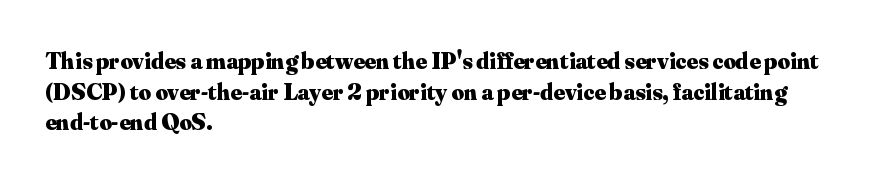
The image shows 24 px bold type, upright; set left-aligned, normal line spacing (1.28x), normal letter spacing, not underlined.
